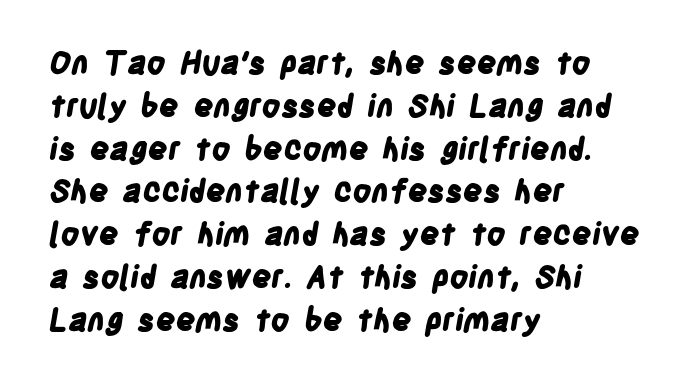
I'd describe the lettering as bold — thick and assertive. If you measured baseline to baseline, you'd find a middling distance. Think of a printed novel: that variable character pitch is what you see here. Unlike a traditional serif, this face leaves its strokes unadorned. This rendering uses left alignment, leaving the right contour irregular.
